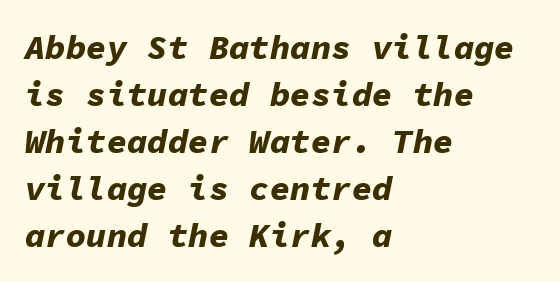
Q: Is the text bold? A: Yes.
Q: Is the text italic (slanted)? A: Yes, it leans right by about 11 degrees.
Q: Is the text underlined? A: No.
Q: How is the paragraph aligned? A: Left-aligned.
Q: Is the spacing between letters normal or unusually wide? A: Normal.
Q: Is the spacing between lines tight, normal or loose? A: Normal.
Q: Width (condensed, normal, or wide)? A: Normal.
Q: Stroke contrast? A: Low.
Q: x-height? A: Medium.
Q: Monospaced? A: Yes.
